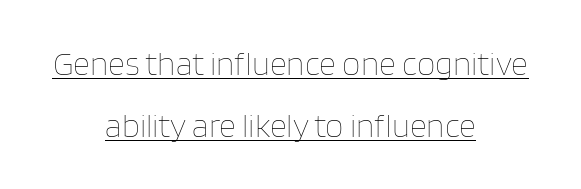
The image shows 33 px thin type, upright; set centered, line spacing 1.88x, normal letter spacing, underlined; low stroke contrast and a large x-height.
